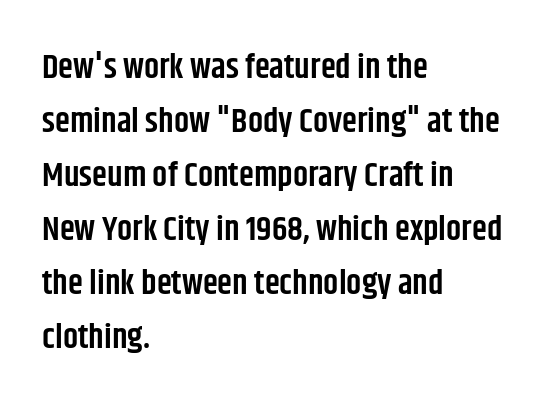
The image shows 34 px semibold, condensed sans-serif type, upright; set left-aligned, normal line spacing (1.59x), normal letter spacing, not underlined; low stroke contrast and a large x-height.
